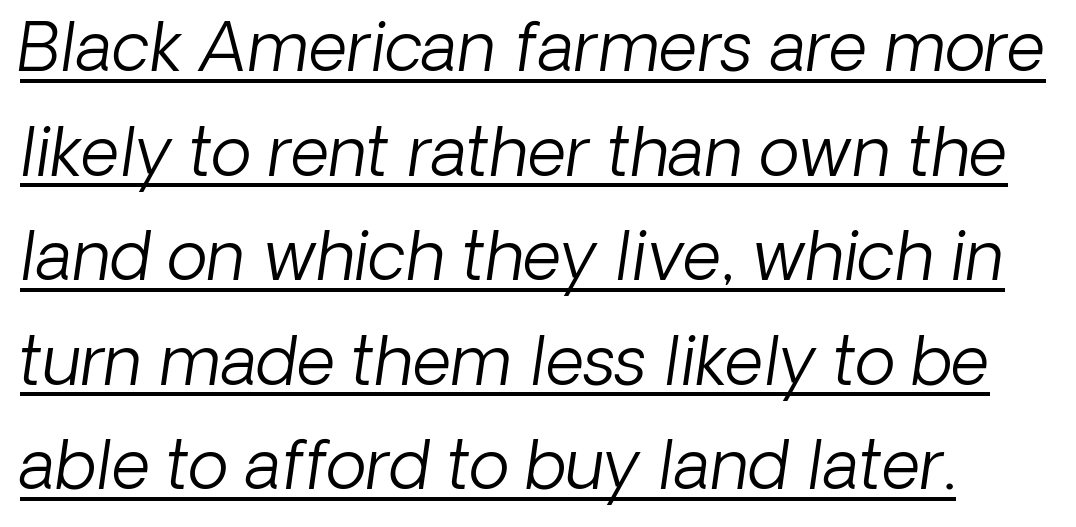
The image shows 67 px light sans-serif type; set normal line spacing (1.56x), normal letter spacing, underlined; low stroke contrast and a medium x-height.
